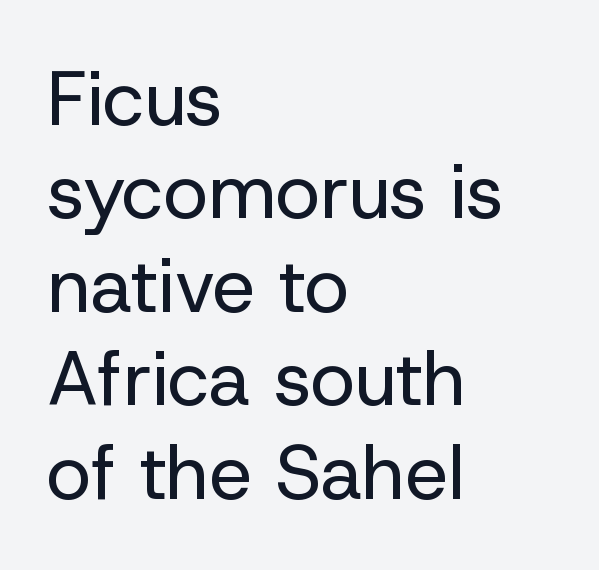
Which margin do the lines hug? The left one — the right edge is uneven. Do the characters align in a grid? No, the font is proportional. What kind of face is this? One without serifs — a sans. Unmarked baselines from the first word to the last. Italic? Not at all — the glyphs are vertical. Weight: in the light-to-regular range.
